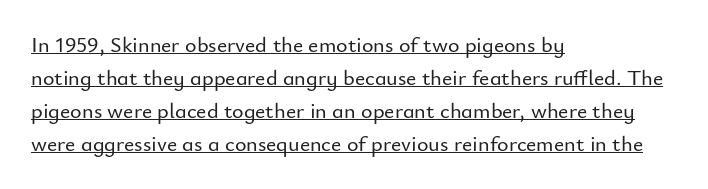
The image shows 22 px text type, upright; set left-aligned, normal line spacing (1.5x), normal letter spacing, underlined.
